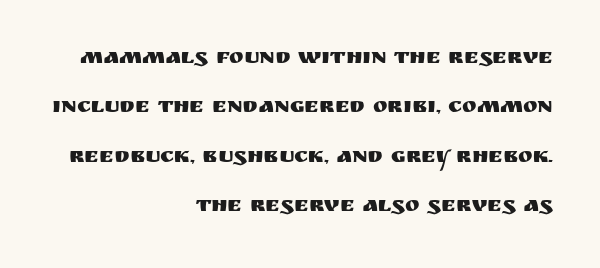
Q: Is the text italic (slanted)? A: No, it is upright.
Q: Is the text underlined? A: No.
Q: How is the paragraph aligned? A: Right-aligned.
Q: Is the spacing between letters normal or unusually wide? A: Normal.
Q: Is the spacing between lines tight, normal or loose? A: Loose.
